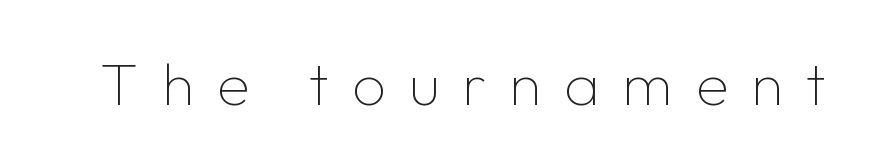
Weight: regular or lighter. Posture: vertical. Each word looks stretched out because of the extra space between its letters. The designer went with a sans here, leaving each stem footless. The space beneath each line is pristine and unruled. The letters advance in unequal steps, a hallmark of proportional type.
